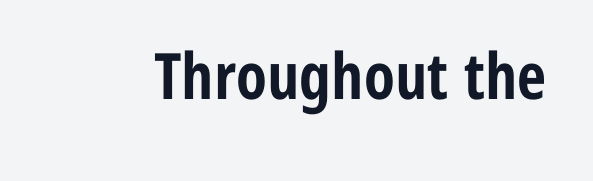
The lettering stays uniformly vertical, giving the passage a roman look. Serif or sans? Sans — the stroke terminals are bare. I'd describe the lettering as bold — thick and assertive. Caption: standard tracking, unaltered.
